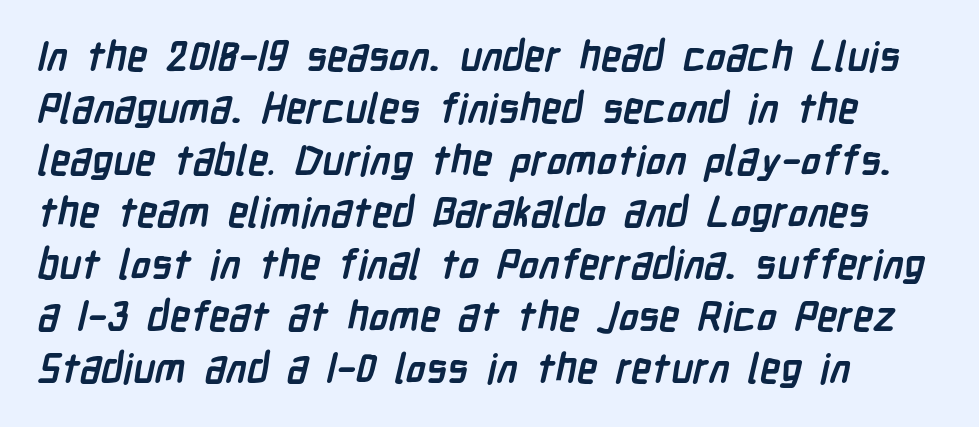
The string is rendered with underlining switched off. I'd describe the lettering as bold — thick and assertive. A typesetter would label this face a sans. The lines sit at an ordinary, default distance from one another.
